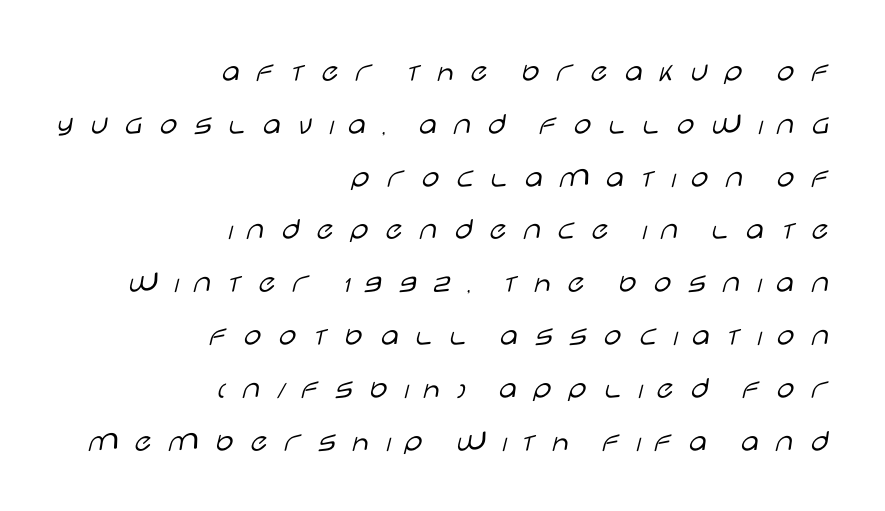
{"serif": "no", "bold": "no", "weight": "light", "width": "wide", "stroke_contrast": "low", "x_height": "large", "monospaced": "no", "underline": "no", "align": "right", "line_spacing": "normal", "line_spacing_ratio": 1.65, "letter_spacing": "wide", "letter_spacing_em": 0.38, "glyph_px": 32}
